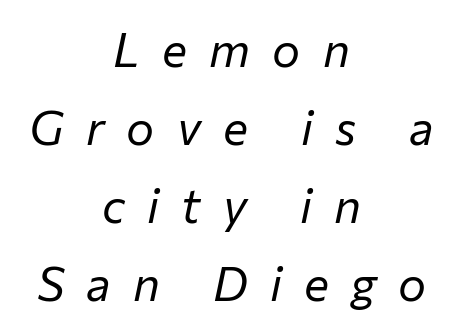
The image shows 47 px regular-weight type, italic (leaning right); set centered, normal line spacing (1.66x), unusually wide letter spacing (+0.47 em), not underlined; low stroke contrast and a medium x-height.
